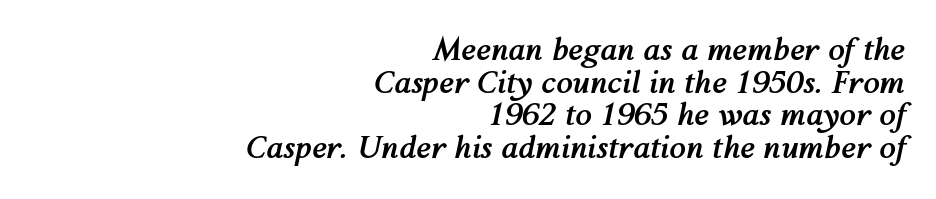
The image shows 30 px semibold type, italic (leaning right); set right-aligned, tight line spacing (1.09x), normal letter spacing, not underlined; medium stroke contrast and a medium x-height.
